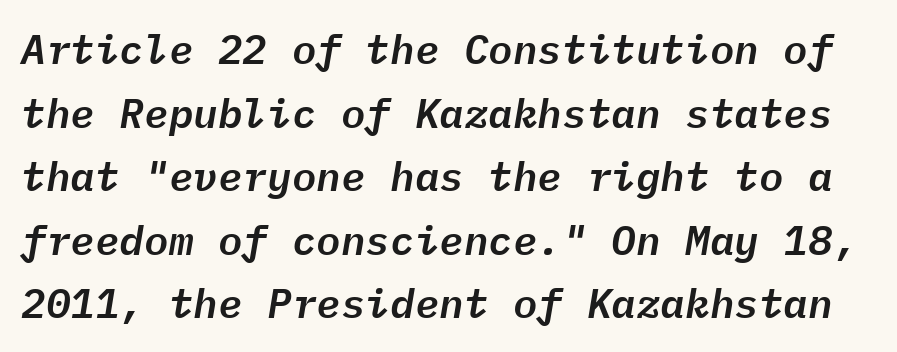
The image shows 41 px text type, italic (leaning right), monospaced; set normal line spacing (1.55x), normal letter spacing, not underlined; low stroke contrast and a medium x-height.
